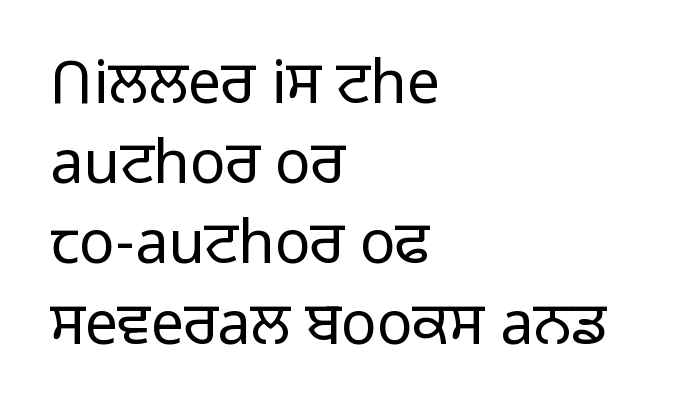
The image shows 59 px light sans-serif type, upright; set left-aligned, normal line spacing (1.36x), normal letter spacing, not underlined; low stroke contrast and a medium x-height.
